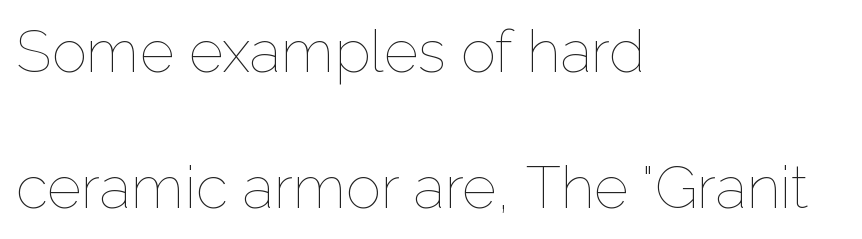
Q: Is the text bold? A: No.
Q: Is the text italic (slanted)? A: No, it is upright.
Q: Is the text underlined? A: No.
Q: How is the paragraph aligned? A: Left-aligned.
Q: Is the spacing between letters normal or unusually wide? A: Normal.
Q: Is the spacing between lines tight, normal or loose? A: Loose.
Q: Width (condensed, normal, or wide)? A: Normal.
Q: Stroke contrast? A: Low.
Q: x-height? A: Medium.
Q: Monospaced? A: No.
